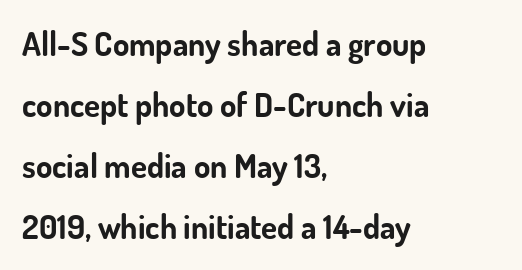
Q: Is the text bold? A: Yes.
Q: Is the text italic (slanted)? A: No, it is upright.
Q: Is the typeface a serif or a sans-serif typeface? A: Sans-serif.
Q: Is the text underlined? A: No.
Q: How is the paragraph aligned? A: Left-aligned.
Q: Is the spacing between letters normal or unusually wide? A: Normal.
Q: Width (condensed, normal, or wide)? A: Normal.
Q: Stroke contrast? A: Low.
Q: x-height? A: Small.
Q: Monospaced? A: No.
